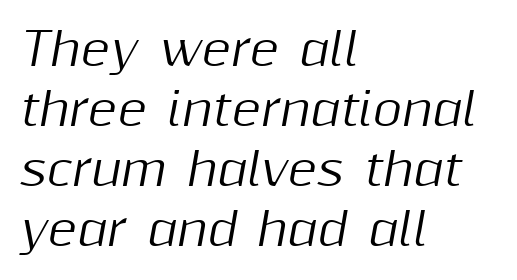
Compared with typical body copy, the letter spacing here is the same. Line spacing here is normal. The string is rendered with underlining switched off. Left-aligned paragraph, ragged on the right.
